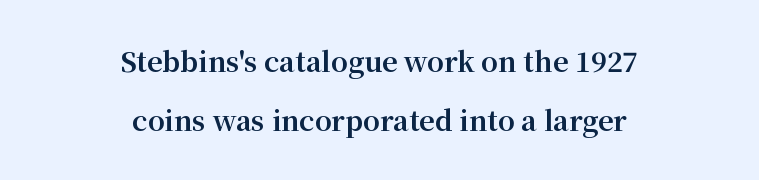
Compared with typical body copy, the letter spacing here is the same. The lettering holds an erect, upright posture throughout. Honestly, there is no underline to notice here at all. Every letter is thick-stroked: bold, no question. The text block is weighted toward neither margin, spreading evenly from the middle. If you measured baseline to baseline, you'd find a long distance.
